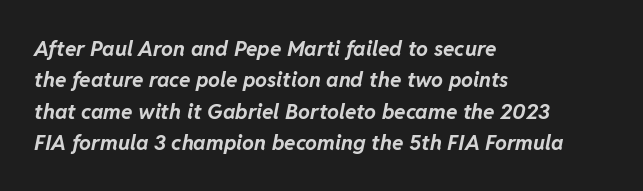
Q: Is the text bold? A: Yes.
Q: Is the text italic (slanted)? A: Yes, it leans right by about 11 degrees.
Q: Is the text underlined? A: No.
Q: How is the paragraph aligned? A: Left-aligned.
Q: Is the spacing between letters normal or unusually wide? A: Normal.
Q: Is the spacing between lines tight, normal or loose? A: Normal.
